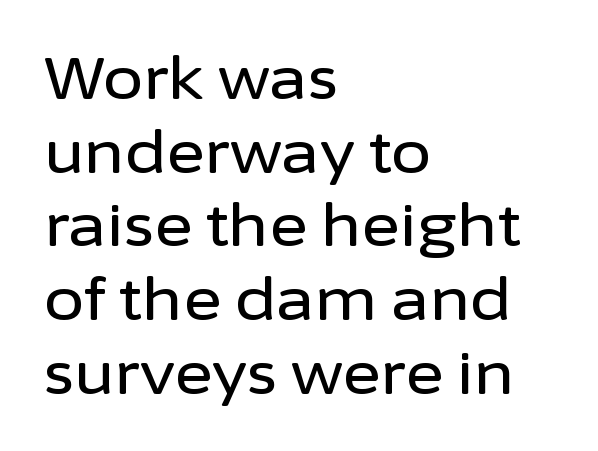
Q: Is the text italic (slanted)? A: No, it is upright.
Q: Is the typeface a serif or a sans-serif typeface? A: Sans-serif.
Q: Is the text underlined? A: No.
Q: How is the paragraph aligned? A: Left-aligned.
Q: Is the spacing between letters normal or unusually wide? A: Normal.
Q: Is the spacing between lines tight, normal or loose? A: Normal.
Q: Width (condensed, normal, or wide)? A: Normal.
Q: Stroke contrast? A: Low.
Q: x-height? A: Medium.
Q: Monospaced? A: No.
